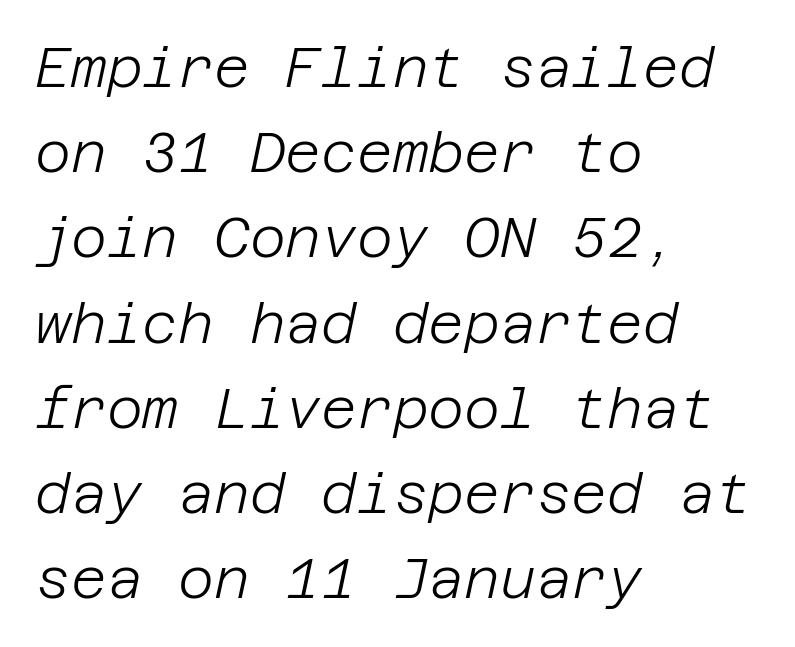
The image shows 55 px light type, italic (leaning right); set left-aligned, normal line spacing (1.55x), normal letter spacing, not underlined; low stroke contrast and a large x-height.
